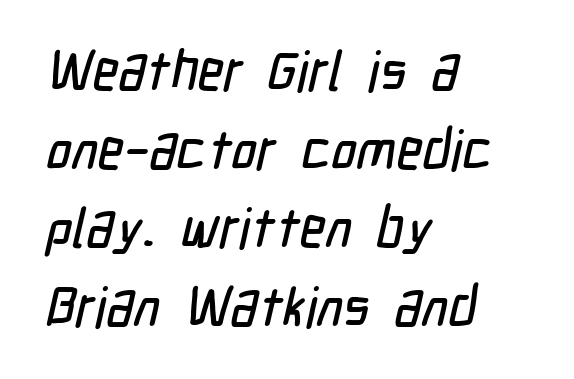
The image shows 55 px condensed sans-serif type; set left-aligned, normal line spacing (1.43x), normal letter spacing, not underlined; low stroke contrast and a medium x-height.
